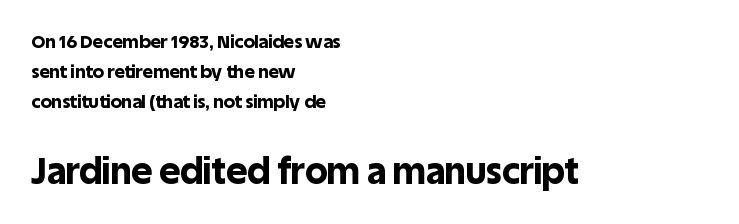
{"serif": "no", "italic": "no", "bold": "yes", "weight": "bold", "width": "normal", "x_height": "large", "monospaced": "no", "underline": "no", "align": "left", "line_spacing": "normal", "line_spacing_ratio": 1.67, "letter_spacing": "normal", "letter_spacing_em": 0.0, "larger_block": "second", "size_ratio": 2.0, "glyph_px": 36}
